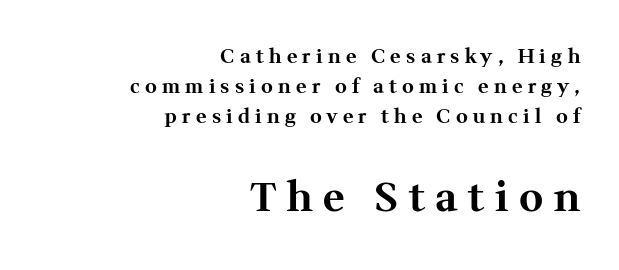
Character widths vary here, with narrow letters taking less room than wide ones. Serifs: yes, visible at the terminals of the letterforms. The strokes are fattened all the way to bold. Horizontally, the lines are justified to the trailing edge only.
